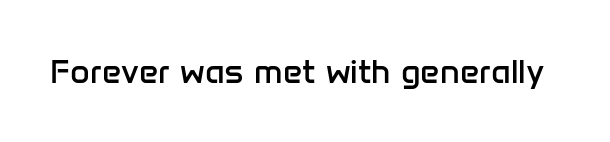
The image shows 34 px regular-weight sans-serif type, upright; set normal letter spacing, not underlined; low stroke contrast and a medium x-height.
